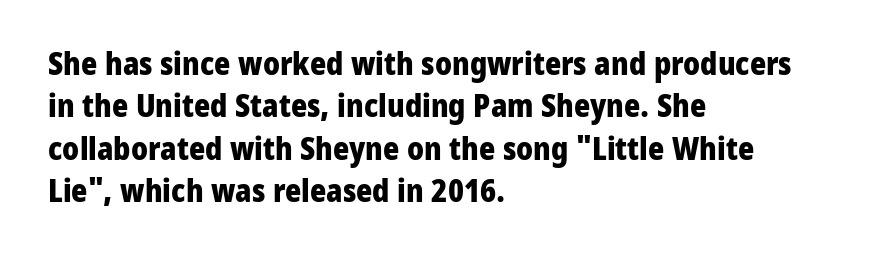
{"serif": "no", "italic": "no", "bold": "yes", "weight": "heavy", "width": "normal", "stroke_contrast": "low", "x_height": "medium", "monospaced": "no", "underline": "no", "align": "left", "line_spacing": "normal", "line_spacing_ratio": 1.37, "letter_spacing": "normal", "letter_spacing_em": 0.0, "glyph_px": 31}
